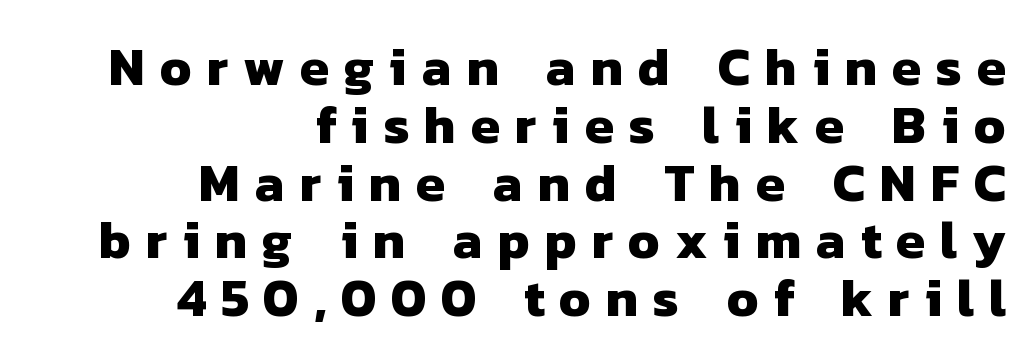
Q: Is the text bold? A: Yes.
Q: Is the typeface a serif or a sans-serif typeface? A: Sans-serif.
Q: Is the text underlined? A: No.
Q: How is the paragraph aligned? A: Right-aligned.
Q: Is the spacing between letters normal or unusually wide? A: Unusually wide.
Q: Is the spacing between lines tight, normal or loose? A: Tight.
Q: Width (condensed, normal, or wide)? A: Normal.
Q: Stroke contrast? A: Low.
Q: x-height? A: Medium.
Q: Monospaced? A: No.
